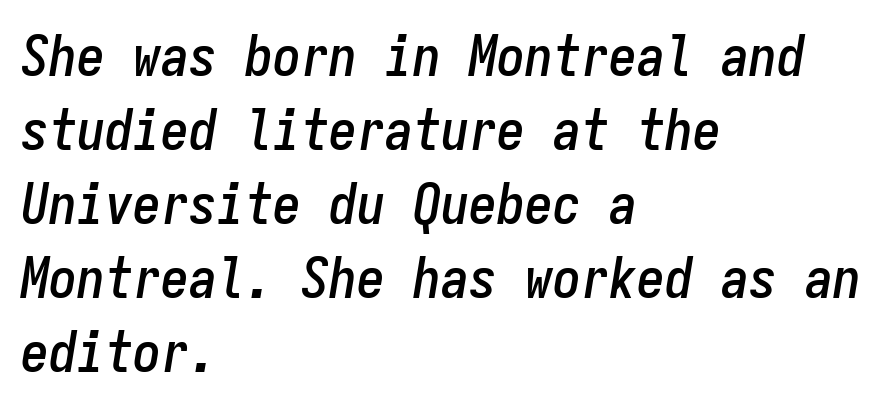
{"italic": "yes", "lean": "right", "slant_degrees": 9, "width": "condensed", "stroke_contrast": "low", "x_height": "medium", "monospaced": "yes", "underline": "no", "align": "left", "line_spacing": "normal", "line_spacing_ratio": 1.32, "letter_spacing": "normal", "letter_spacing_em": 0.0, "glyph_px": 56}
